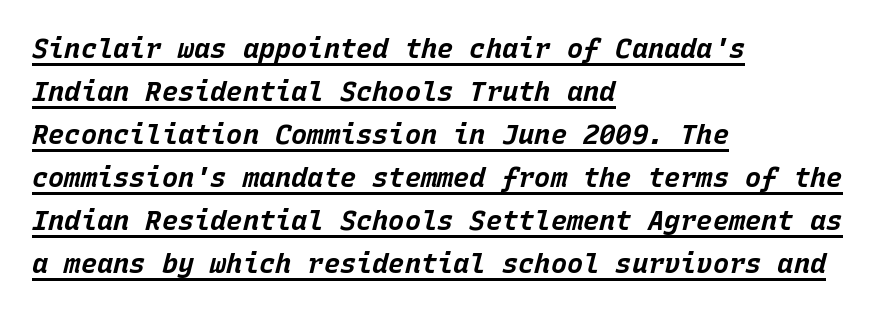
This is underlined copy, the kind a proofreader might mark for attention. Slanted lettering throughout. The designer left line spacing at the default. The passage shown has conventional tracking throughout. The paragraph has a hard left edge and a soft right edge.
